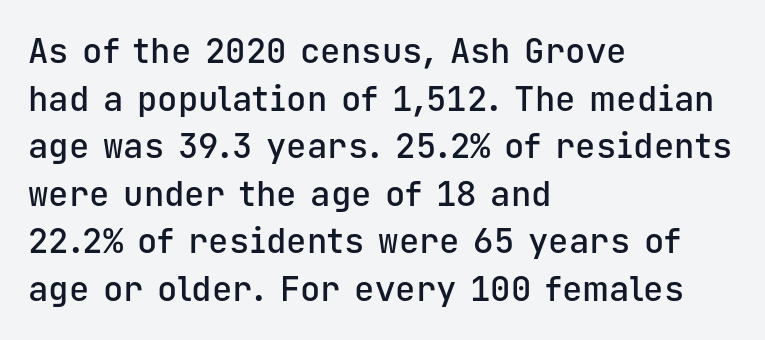
The image shows 34 px semibold sans-serif type, upright, monospaced; set left-aligned, normal line spacing (1.4x), normal letter spacing, not underlined; low stroke contrast and a medium x-height.
